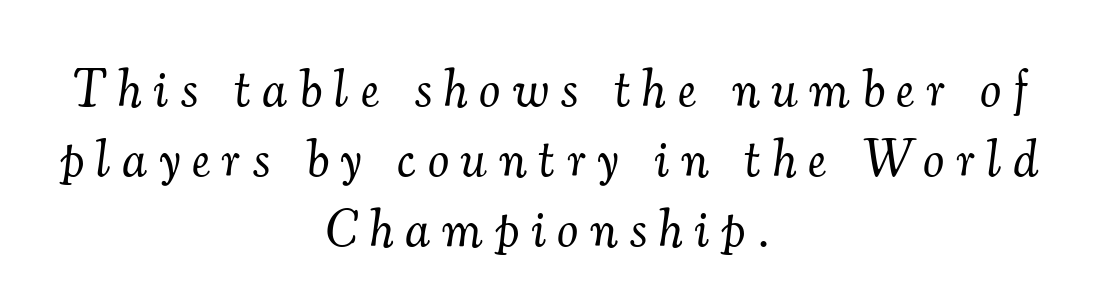
The image shows 53 px light serif type, italic (leaning right); set centered, normal line spacing (1.32x), unusually wide letter spacing (+0.23 em), not underlined; medium stroke contrast and a small x-height.
